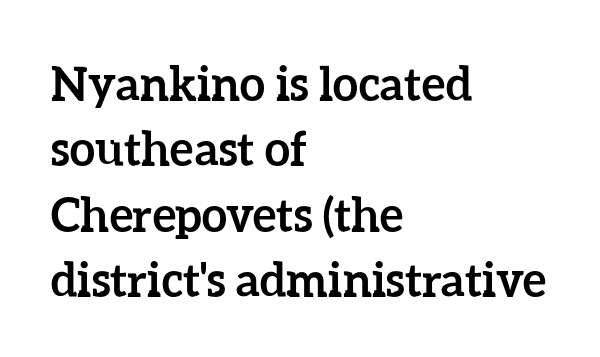
The image shows 46 px semibold type, upright; set left-aligned, normal line spacing (1.42x), normal letter spacing, not underlined; low stroke contrast and a medium x-height.
